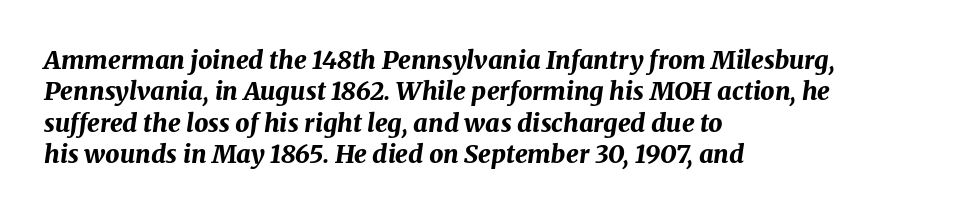
In terms of posture, this sample is oblique. Interline gaps are of average width in this sample. The setting favours the left margin, as ordinary paragraphs usually do. Nobody drew a line under any word here. Chunky letters — that's bold for sure.
